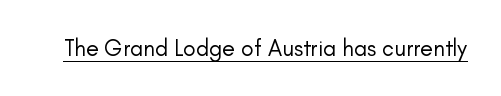
Students, observe the line beneath the letters — that is underlining. You can tell it's not italic because the verticals are truly vertical. Stems here are at most as thick as an everyday book face. Between one letter and the next there's only the usual sliver of space.
